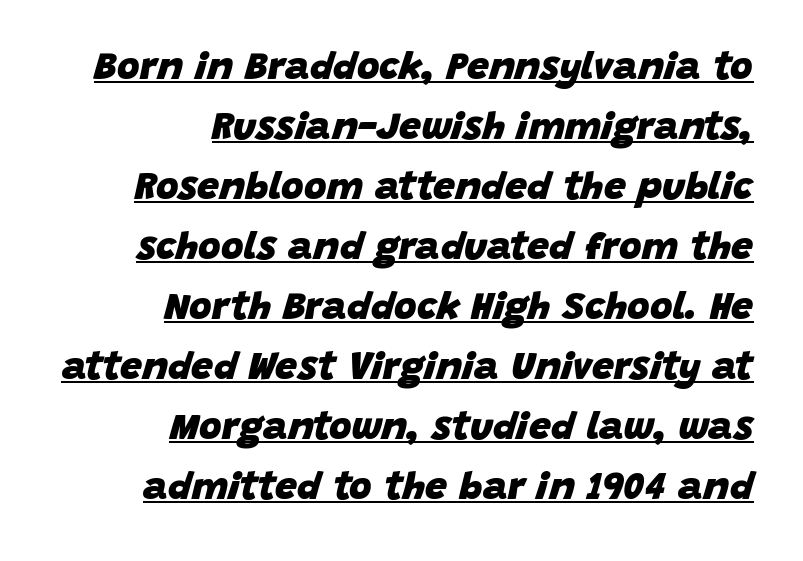
Q: Is the text bold? A: Yes.
Q: Is the text italic (slanted)? A: Yes, it leans right by about 15 degrees.
Q: Is the text underlined? A: Yes.
Q: How is the paragraph aligned? A: Right-aligned.
Q: Is the spacing between letters normal or unusually wide? A: Normal.
Q: Is the spacing between lines tight, normal or loose? A: Normal.
Q: Width (condensed, normal, or wide)? A: Normal.
Q: Stroke contrast? A: Low.
Q: x-height? A: Large.
Q: Monospaced? A: No.
